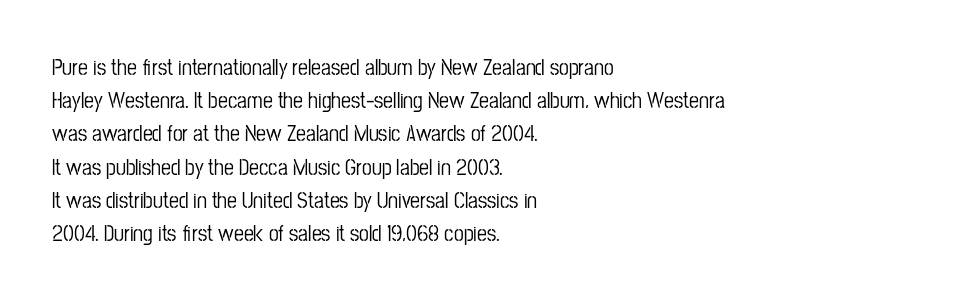
The image shows 22 px text type, upright; set left-aligned, normal line spacing (1.51x), normal letter spacing, not underlined.
